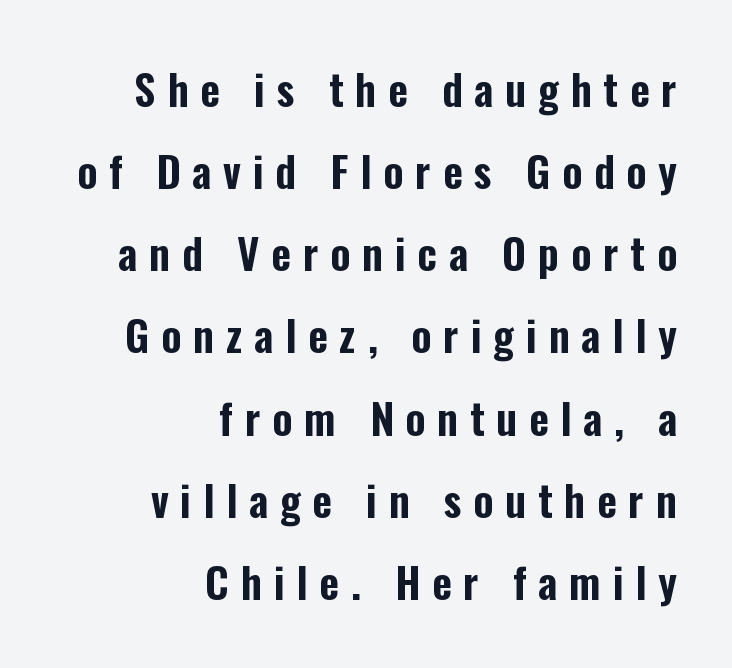
The image shows 43 px condensed sans-serif type, upright; set right-aligned, loose line spacing (1.91x), unusually wide letter spacing (+0.27 em), not underlined; low stroke contrast and a medium x-height.
